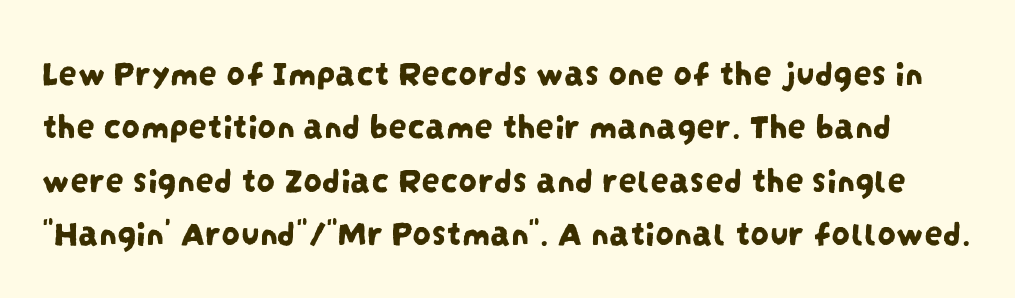
Nobody touched the tracking dial on this one. Quick note: underline off. The characters display no serif detailing; their extremities are plain. Each new line begins a customary step beneath the previous one.
